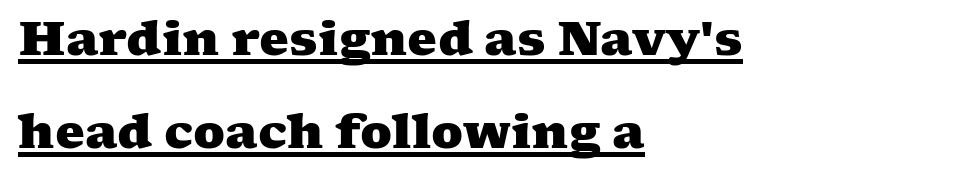
Q: Is the text bold? A: Yes.
Q: Is the typeface a serif or a sans-serif typeface? A: Serif.
Q: Is the text underlined? A: Yes.
Q: How is the paragraph aligned? A: Left-aligned.
Q: Is the spacing between letters normal or unusually wide? A: Normal.
Q: Is the spacing between lines tight, normal or loose? A: Loose.
Q: Width (condensed, normal, or wide)? A: Wide.
Q: Stroke contrast? A: Medium.
Q: x-height? A: Medium.
Q: Monospaced? A: No.
